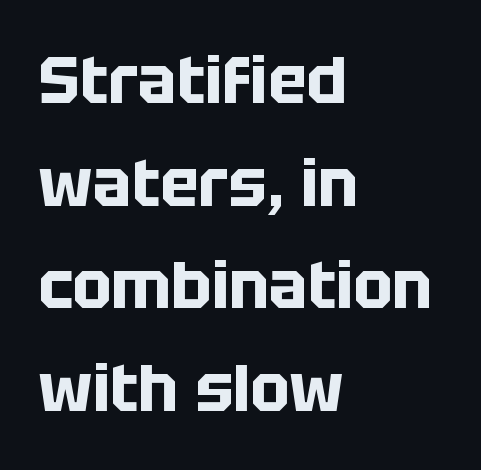
The image shows 65 px bold sans-serif type, upright; set left-aligned, normal line spacing (1.58x), normal letter spacing, not underlined; low stroke contrast and a large x-height.
